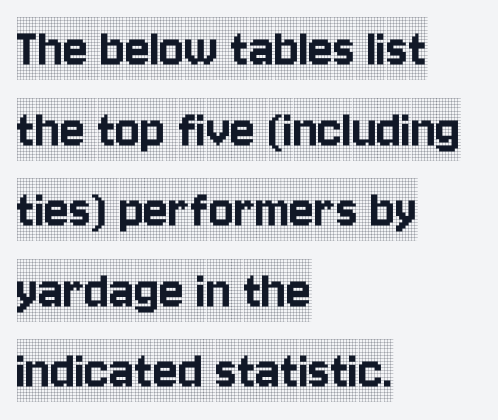
Q: Is the text italic (slanted)? A: No, it is upright.
Q: Is the typeface a serif or a sans-serif typeface? A: Serif.
Q: Is the text underlined? A: No.
Q: How is the paragraph aligned? A: Left-aligned.
Q: Is the spacing between letters normal or unusually wide? A: Normal.
Q: Is the spacing between lines tight, normal or loose? A: Normal.
Q: Width (condensed, normal, or wide)? A: Condensed.
Q: x-height? A: Large.
Q: Monospaced? A: No.
